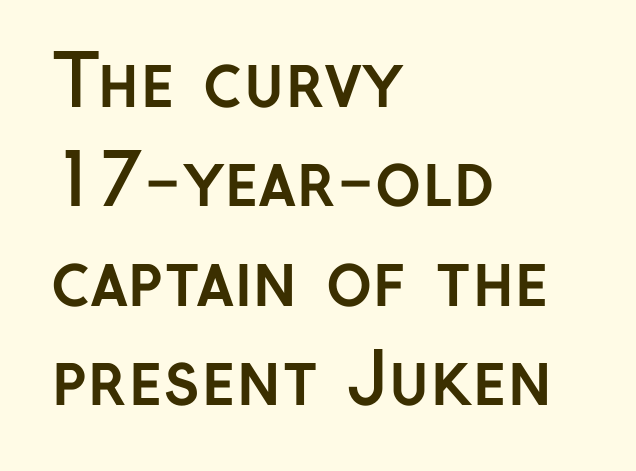
{"serif": "no", "italic": "no", "bold": "yes", "weight": "semibold", "width": "normal", "stroke_contrast": "low", "x_height": "medium", "monospaced": "no", "underline": "no", "align": "left", "line_spacing": "normal", "line_spacing_ratio": 1.42, "letter_spacing": "normal", "letter_spacing_em": 0.0, "glyph_px": 70}
